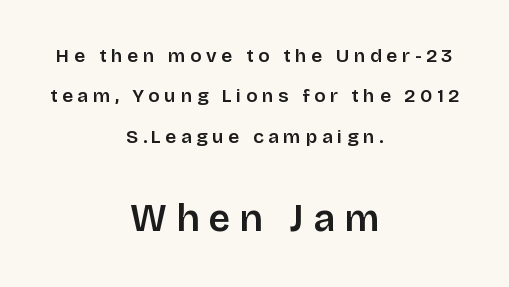
The image shows 38 px semibold sans-serif type, upright; set centered, loose line spacing (2.12x), unusually wide letter spacing (+0.24 em), not underlined; the second (bottom) block is 2.0x larger; low stroke contrast and a large x-height.
